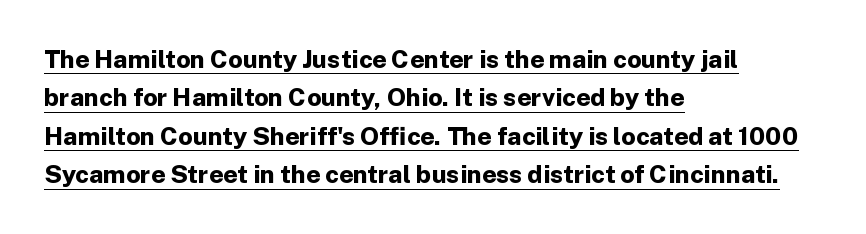
{"italic": "no", "bold": "yes", "underline": "yes", "align": "left", "line_spacing": "normal", "line_spacing_ratio": 1.54, "letter_spacing": "normal", "letter_spacing_em": 0.0, "glyph_px": 25}
